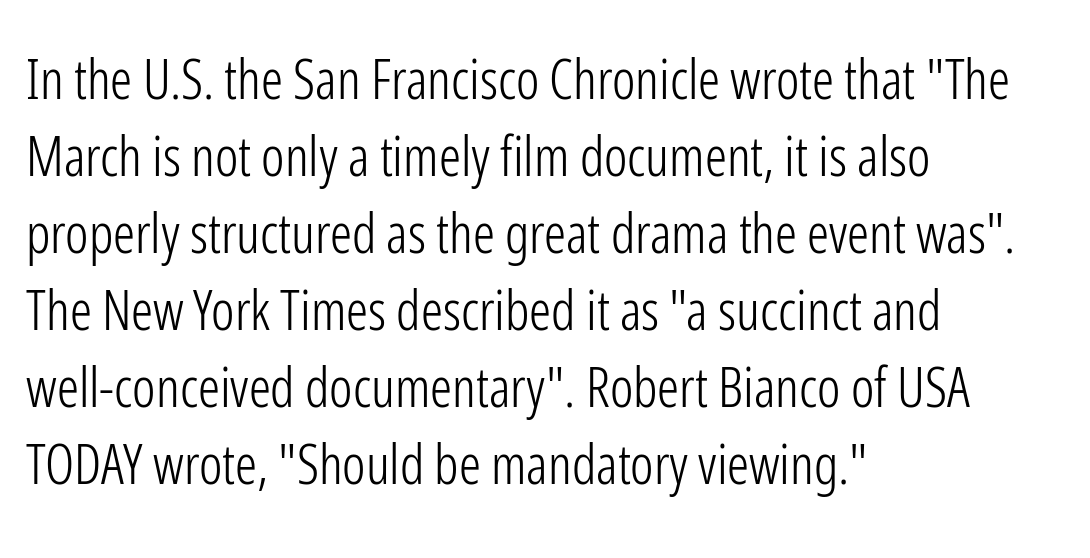
{"serif": "no", "italic": "no", "bold": "no", "weight": "light", "width": "condensed", "stroke_contrast": "low", "x_height": "medium", "monospaced": "no", "underline": "no", "align": "left", "line_spacing": "normal", "line_spacing_ratio": 1.4, "letter_spacing": "normal", "letter_spacing_em": 0.0, "glyph_px": 55}
